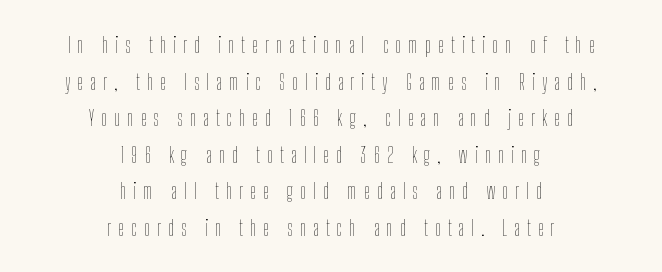
The image shows 22 px text type, upright; set centered, normal line spacing (1.66x), unusually wide letter spacing (+0.31 em), not underlined.
